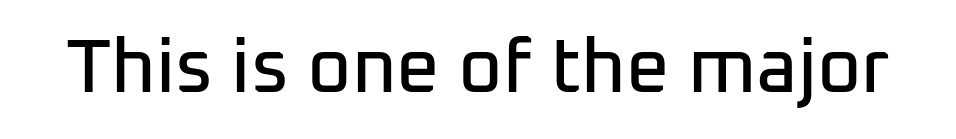
{"serif": "no", "italic": "no", "width": "normal", "stroke_contrast": "low", "x_height": "medium", "monospaced": "no", "underline": "no", "letter_spacing": "normal", "letter_spacing_em": 0.0, "glyph_px": 76}
